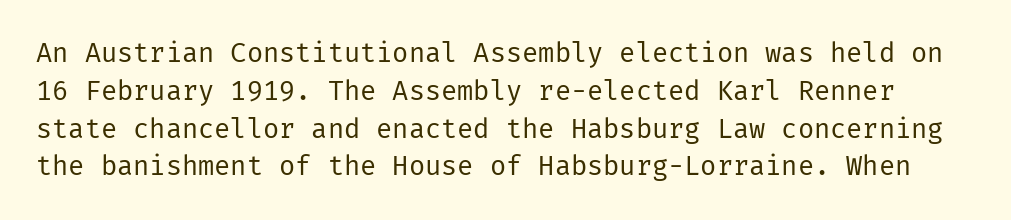
Nobody drew a line under any word here. Each stroke keeps to a modest, everyday thickness or less. The lettering holds an erect, upright posture throughout. Honestly, the row spacing looks completely unremarkable. Nothing unusual about the tracking: characters are spaced as the font intends.
